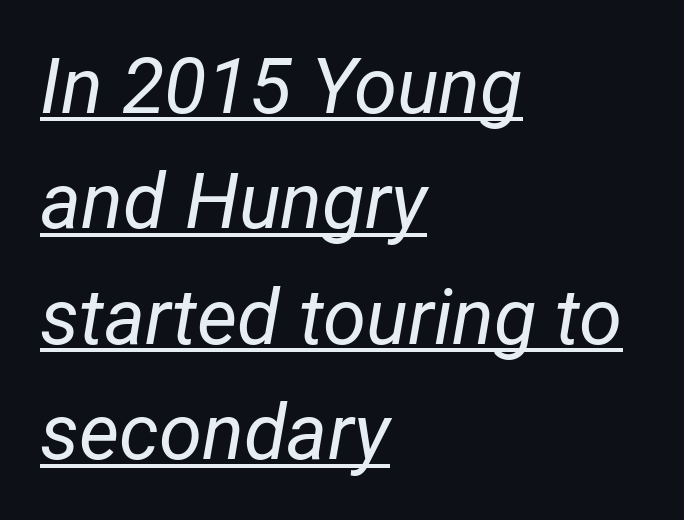
{"italic": "yes", "lean": "right", "slant_degrees": 12, "bold": "no", "weight": "regular", "width": "condensed", "stroke_contrast": "low", "x_height": "medium", "monospaced": "no", "underline": "yes", "align": "left", "line_spacing": "normal", "line_spacing_ratio": 1.48, "letter_spacing": "normal", "letter_spacing_em": 0.0, "glyph_px": 78}
